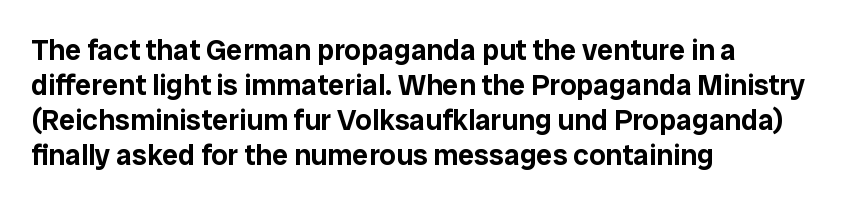
The image shows 29 px sans-serif type, upright; set left-aligned, line spacing 1.21x, normal letter spacing, not underlined; low stroke contrast and a medium x-height.
